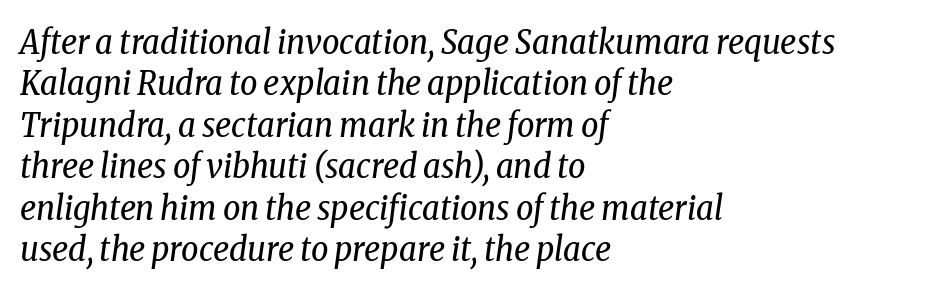
{"serif": "yes", "italic": "yes", "lean": "right", "slant_degrees": 8, "bold": "no", "weight": "regular", "width": "condensed", "stroke_contrast": "low", "x_height": "medium", "monospaced": "no", "underline": "no", "align": "left", "line_spacing_ratio": 1.22, "letter_spacing": "normal", "letter_spacing_em": 0.0, "glyph_px": 34}
